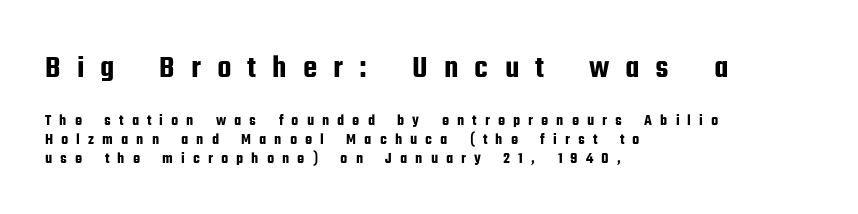
Q: Is the text italic (slanted)? A: No, it is upright.
Q: Is the typeface a serif or a sans-serif typeface? A: Sans-serif.
Q: Is the text underlined? A: No.
Q: How is the paragraph aligned? A: Left-aligned.
Q: Is the spacing between letters normal or unusually wide? A: Unusually wide.
Q: Which block of text is set in a larger size, the first (top) or the second (bottom)? A: The first (top) one.
Q: Width (condensed, normal, or wide)? A: Condensed.
Q: Stroke contrast? A: Low.
Q: x-height? A: Medium.
Q: Monospaced? A: No.
